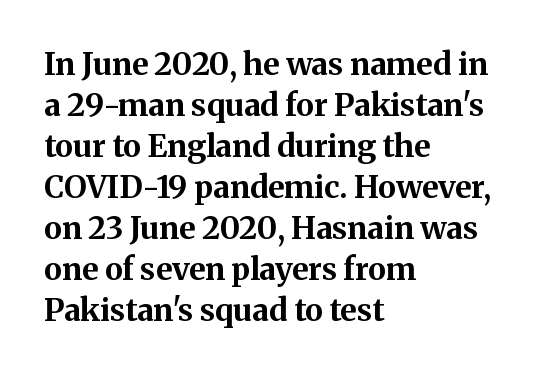
The image shows 31 px bold serif type, upright; set left-aligned, normal line spacing (1.32x), normal letter spacing, not underlined; medium stroke contrast and a medium x-height.
